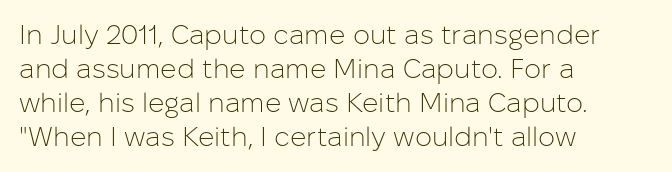
The image shows 27 px text type, upright; set left-aligned, normal line spacing (1.26x), normal letter spacing, not underlined.
